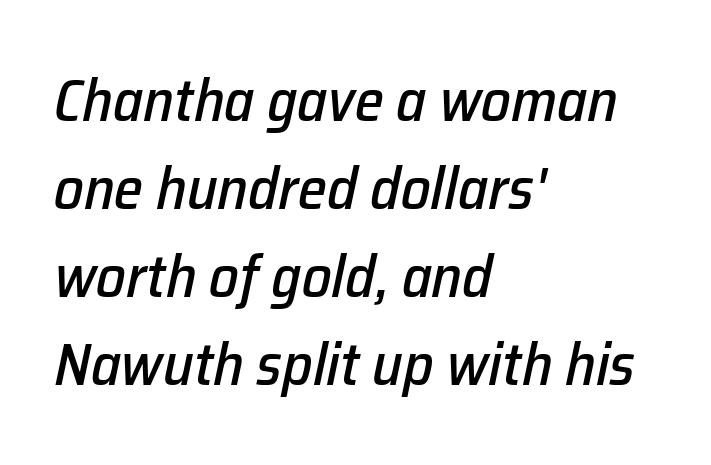
The image shows 59 px text type, italic (leaning right); set left-aligned, normal line spacing (1.49x), normal letter spacing, not underlined; low stroke contrast and a medium x-height.
